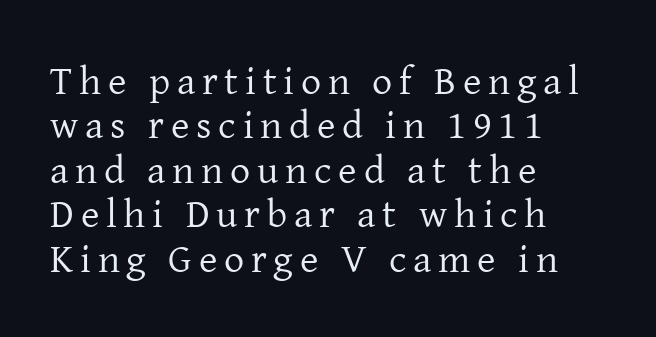
Think standard paragraph weight, or any step lighter than that. This rendering employs a face with finishing strokes, i.e., a serif. If you drew a ruler down the left edge, every line would touch it. A typesetter would call this proportional, since set widths differ per character. Baseline-to-baseline distance is barely more than the letter height. A clean baseline with only descenders dipping below it.
